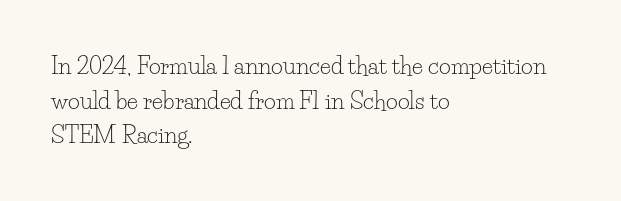
Vertical strokes here are truly vertical. Is the block centered? No — it sits flush against the left margin. Standard letterfit; no display-style spreading of the glyphs. This is not heavy type; no bold has been used.
